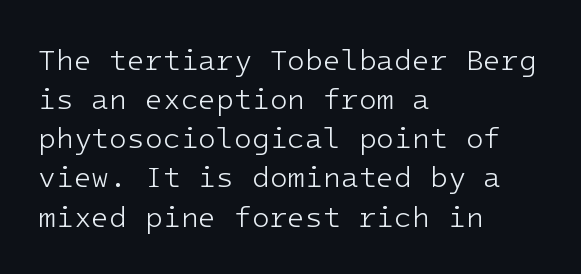
The image shows 29 px light sans-serif type, upright, monospaced; set left-aligned, normal line spacing (1.35x), normal letter spacing, not underlined; low stroke contrast and a medium x-height.
